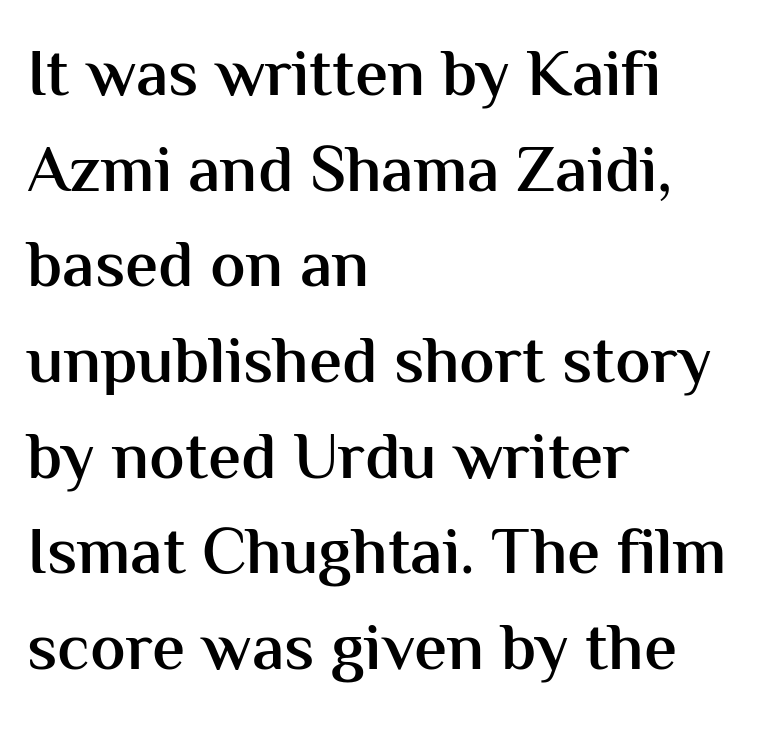
Q: Is the text bold? A: Semi-bold.
Q: Is the text italic (slanted)? A: No, it is upright.
Q: Is the typeface a serif or a sans-serif typeface? A: Sans-serif.
Q: Is the text underlined? A: No.
Q: How is the paragraph aligned? A: Left-aligned.
Q: Is the spacing between letters normal or unusually wide? A: Normal.
Q: Is the spacing between lines tight, normal or loose? A: Normal.
Q: Width (condensed, normal, or wide)? A: Normal.
Q: Stroke contrast? A: Medium.
Q: x-height? A: Medium.
Q: Monospaced? A: No.
